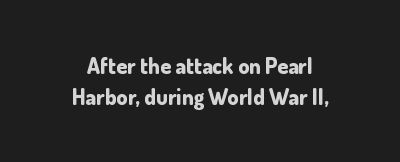
{"italic": "no", "bold": "yes", "underline": "no", "line_spacing": "normal", "line_spacing_ratio": 1.39, "letter_spacing": "normal", "letter_spacing_em": 0.0, "glyph_px": 22}
